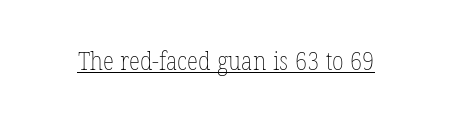
The image shows 26 px text type, upright; set normal letter spacing, underlined.
